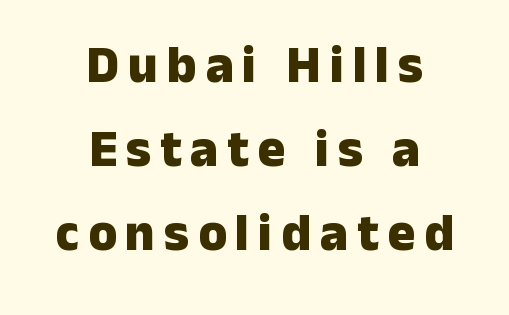
{"serif": "no", "italic": "no", "bold": "yes", "weight": "heavy", "width": "normal", "stroke_contrast": "low", "x_height": "medium", "monospaced": "no", "underline": "no", "align": "center", "line_spacing": "normal", "line_spacing_ratio": 1.62, "glyph_px": 52}
